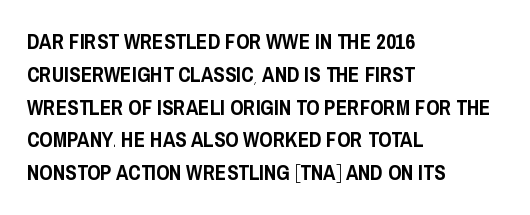
{"italic": "no", "underline": "no", "align": "left", "line_spacing": "normal", "line_spacing_ratio": 1.56, "letter_spacing": "normal", "letter_spacing_em": 0.0, "glyph_px": 21}
